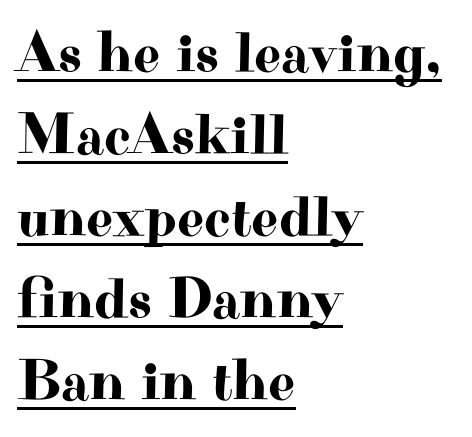
The passage shown is underscored from start to finish. Posture: vertical. Unlike a clean sans, this face finishes its strokes with serifs. Think of a printed novel: that variable character pitch is what you see here. A typesetter would call this leading conventional body-copy spacing.
